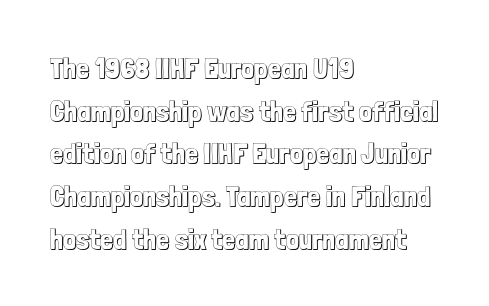
{"italic": "no", "width": "condensed", "x_height": "medium", "monospaced": "no", "underline": "no", "align": "left", "line_spacing": "normal", "line_spacing_ratio": 1.47, "letter_spacing": "normal", "letter_spacing_em": 0.0, "glyph_px": 29}
